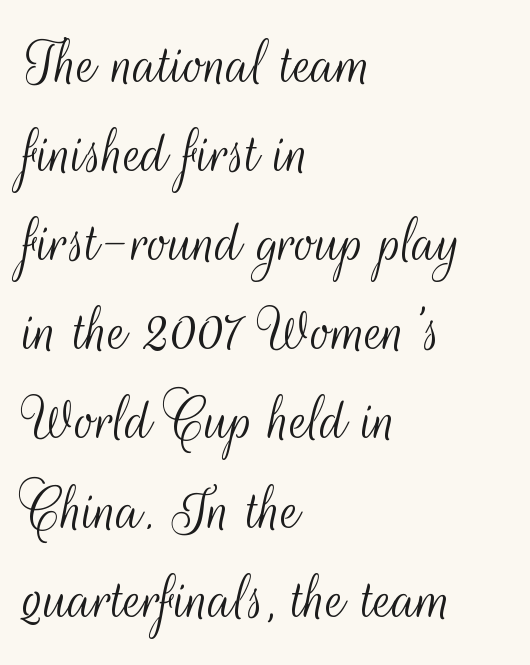
{"serif": "no", "bold": "no", "weight": "light", "width": "condensed", "stroke_contrast": "medium", "x_height": "small", "monospaced": "no", "underline": "no", "align": "left", "line_spacing": "normal", "line_spacing_ratio": 1.33, "letter_spacing": "normal", "letter_spacing_em": 0.0, "glyph_px": 67}
